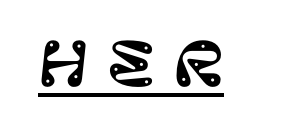
The image shows 59 px sans-serif type; set unusually wide letter spacing (+0.3 em), underlined; low stroke contrast and a large x-height.
